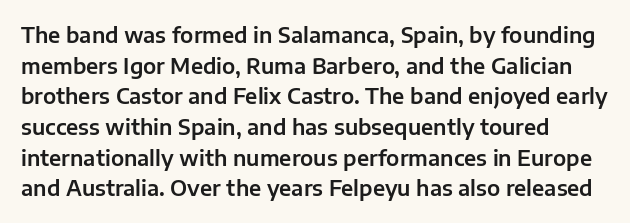
Q: Is the text italic (slanted)? A: No, it is upright.
Q: Is the text underlined? A: No.
Q: How is the paragraph aligned? A: Left-aligned.
Q: Is the spacing between letters normal or unusually wide? A: Normal.
Q: Is the spacing between lines tight, normal or loose? A: Normal.
